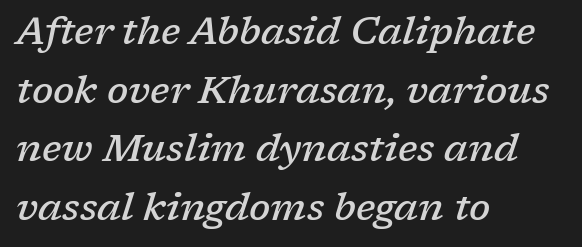
{"serif": "yes", "italic": "yes", "lean": "right", "slant_degrees": 17, "bold": "semi", "weight": "semibold", "width": "normal", "stroke_contrast": "low", "x_height": "medium", "monospaced": "no", "underline": "no", "align": "left", "line_spacing": "normal", "line_spacing_ratio": 1.54, "letter_spacing": "normal", "letter_spacing_em": 0.0, "glyph_px": 38}
